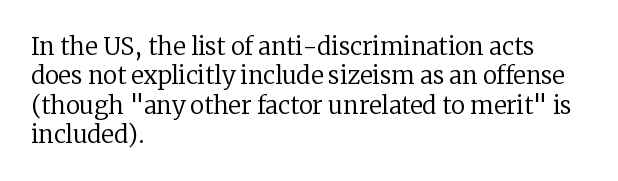
Q: Is the text bold? A: No.
Q: Is the text italic (slanted)? A: No, it is upright.
Q: Is the text underlined? A: No.
Q: How is the paragraph aligned? A: Left-aligned.
Q: Is the spacing between letters normal or unusually wide? A: Normal.
